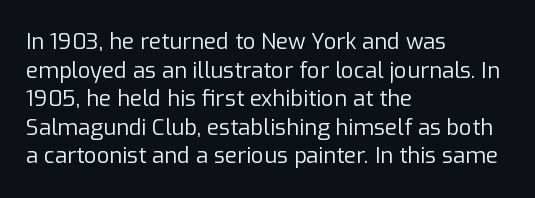
Q: Is the text bold? A: No.
Q: Is the text italic (slanted)? A: No, it is upright.
Q: Is the text underlined? A: No.
Q: How is the paragraph aligned? A: Left-aligned.
Q: Is the spacing between letters normal or unusually wide? A: Normal.
Q: Is the spacing between lines tight, normal or loose? A: Normal.
